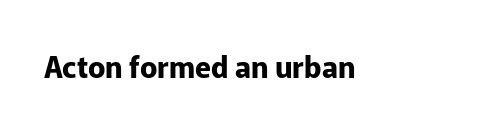
Every stem runs plumb, perpendicular to the baseline. The letters carry no serifs — their stems end cleanly without finishing strokes. The rendering uses natural spacing where letterforms have individual widths. Typographic density is high because the face is bold. Characters follow at the spacing the type designer built in. Any mark beneath the type? The region is blank.
